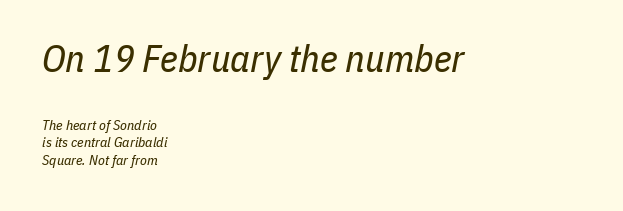
{"italic": "yes", "lean": "right", "slant_degrees": 11, "bold": "no", "weight": "regular", "width": "condensed", "stroke_contrast": "low", "x_height": "medium", "monospaced": "no", "underline": "no", "align": "left", "line_spacing_ratio": 1.23, "letter_spacing": "normal", "letter_spacing_em": 0.0, "larger_block": "first", "size_ratio": 2.71, "glyph_px": 38}
